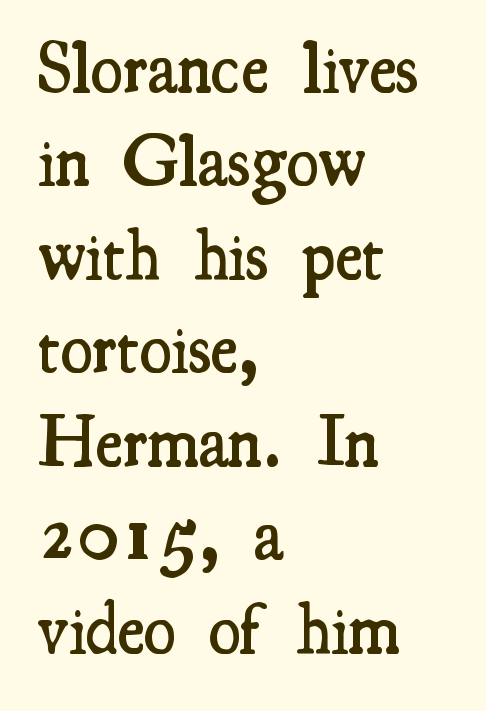
Q: Is the text bold? A: Semi-bold.
Q: Is the text italic (slanted)? A: No, it is upright.
Q: Is the typeface a serif or a sans-serif typeface? A: Serif.
Q: Is the text underlined? A: No.
Q: How is the paragraph aligned? A: Left-aligned.
Q: Is the spacing between letters normal or unusually wide? A: Normal.
Q: Is the spacing between lines tight, normal or loose? A: Normal.
Q: Width (condensed, normal, or wide)? A: Condensed.
Q: Stroke contrast? A: Medium.
Q: x-height? A: Small.
Q: Monospaced? A: No.
